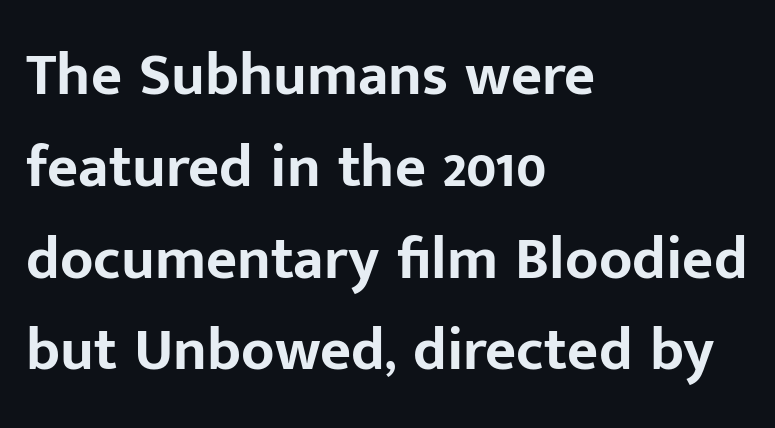
Nobody drew a line under any word here. Heft: maximum for text — a bold. Characters remain perfectly vertical along every line. Rows of type keep a routine distance in the vertical direction. The typeface chosen for these lines omits serifs.
